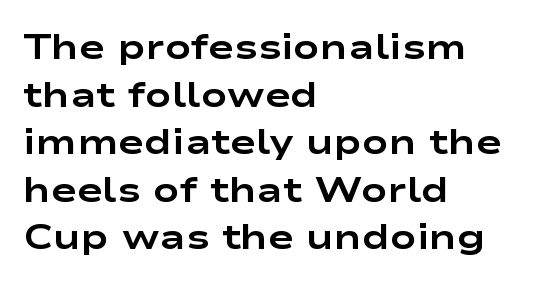
The image shows 35 px bold, wide sans-serif type, upright; set left-aligned, normal line spacing (1.36x), normal letter spacing, not underlined; low stroke contrast and a medium x-height.
